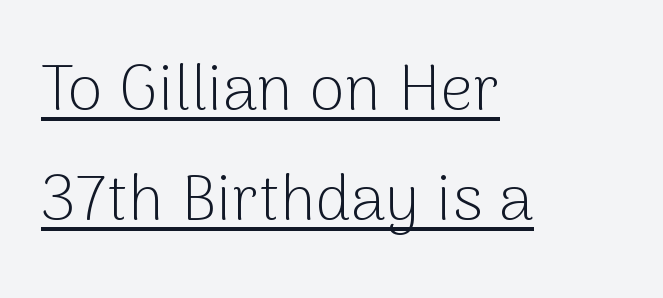
{"serif": "no", "italic": "no", "bold": "no", "weight": "light", "width": "normal", "stroke_contrast": "low", "x_height": "medium", "monospaced": "no", "underline": "yes", "align": "left", "line_spacing_ratio": 1.72, "letter_spacing": "normal", "letter_spacing_em": 0.0, "glyph_px": 64}
